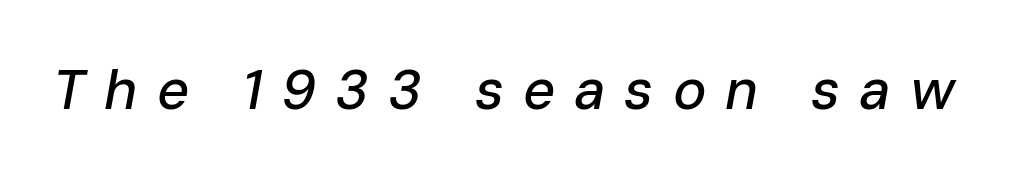
{"italic": "yes", "lean": "right", "slant_degrees": 10, "width": "normal", "stroke_contrast": "low", "x_height": "medium", "monospaced": "no", "underline": "no", "letter_spacing": "wide", "letter_spacing_em": 0.34, "glyph_px": 56}
